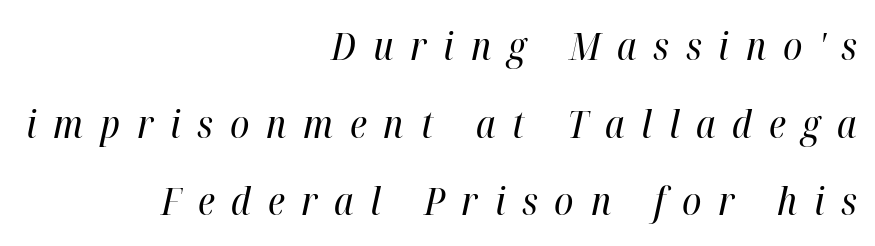
The image shows 39 px regular-weight, condensed type, italic (leaning right); set right-aligned, loose line spacing (1.99x), unusually wide letter spacing (+0.43 em), not underlined; high stroke contrast and a medium x-height.
